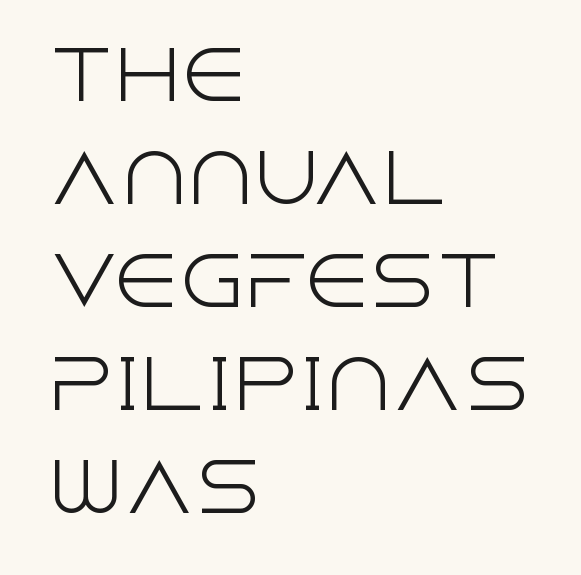
The font's upright variant was chosen for this text. Examine the stroke ends and you'll find no serifs. The gap between lines stays unmarked. The letters advance in unequal steps, a hallmark of proportional type. Letters have the restrained weight of plain body copy at most. This sample keeps an unexceptional amount of space between lines.
